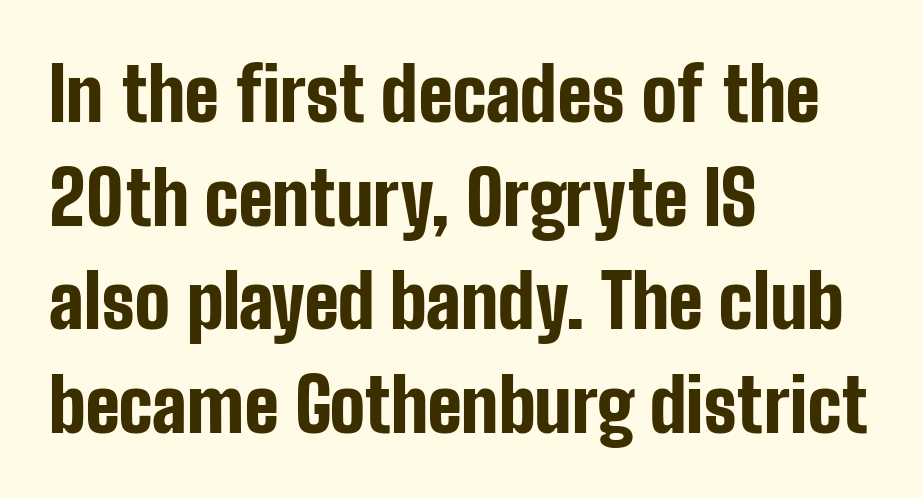
The type family on display is of the sans-serif kind. Descender tails drop into unmarked territory. The specimen reads as upright at a glance. Summary of vertical rhythm: regular, with standard interline spacing. Tracking here is standard; glyphs follow each other at the usual distance. The letters advance in unequal steps, a hallmark of proportional type.
